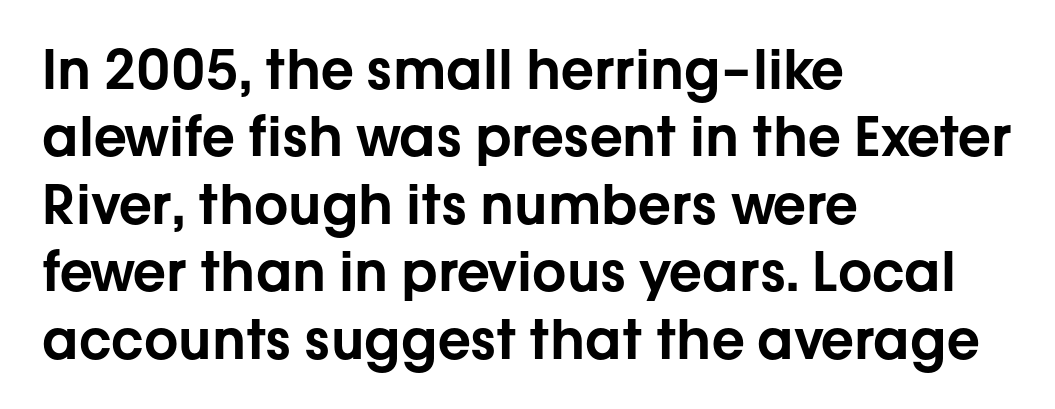
Q: Is the text italic (slanted)? A: No, it is upright.
Q: Is the typeface a serif or a sans-serif typeface? A: Sans-serif.
Q: Is the text underlined? A: No.
Q: How is the paragraph aligned? A: Left-aligned.
Q: Is the spacing between letters normal or unusually wide? A: Normal.
Q: Is the spacing between lines tight, normal or loose? A: Normal.
Q: Width (condensed, normal, or wide)? A: Normal.
Q: Stroke contrast? A: Low.
Q: x-height? A: Medium.
Q: Monospaced? A: No.
